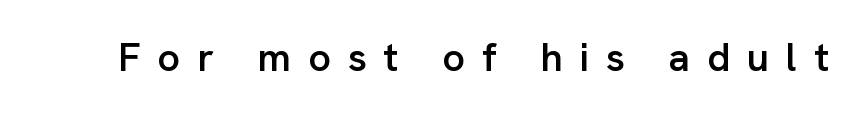
Q: Is the text bold? A: Semi-bold.
Q: Is the text italic (slanted)? A: No, it is upright.
Q: Is the typeface a serif or a sans-serif typeface? A: Sans-serif.
Q: Is the text underlined? A: No.
Q: Is the spacing between letters normal or unusually wide? A: Unusually wide.
Q: Width (condensed, normal, or wide)? A: Normal.
Q: Stroke contrast? A: Low.
Q: x-height? A: Medium.
Q: Monospaced? A: No.
